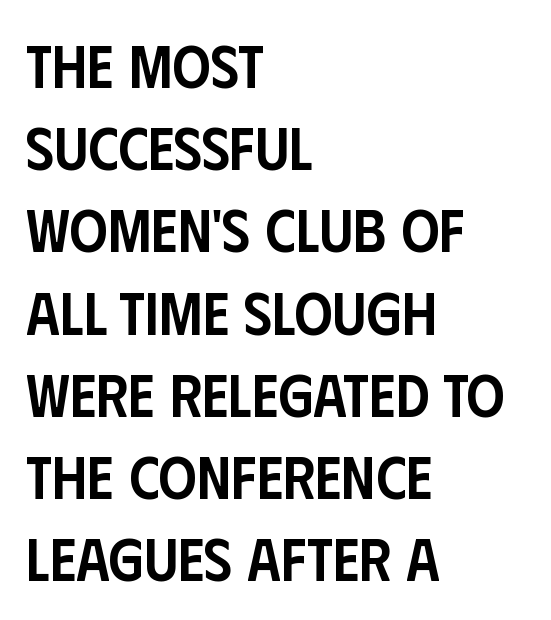
Interline gaps are of average width in this sample. This is roman type, the default non-slanted kind. Each letter keeps its own natural width here, so spacing adapts to shape. Observe the absence of serifs on each vertical stroke in this sample.
